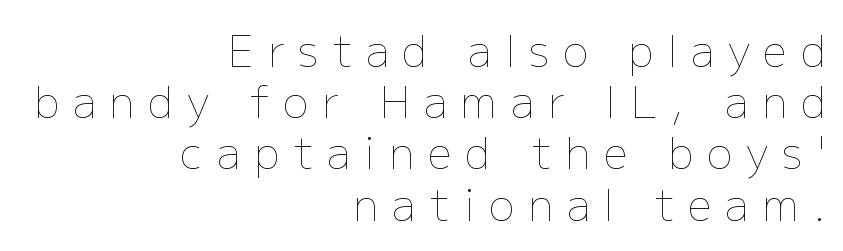
{"italic": "no", "bold": "no", "weight": "thin", "width": "normal", "stroke_contrast": "low", "x_height": "medium", "monospaced": "no", "underline": "no", "align": "right", "line_spacing_ratio": 1.19, "letter_spacing": "wide", "letter_spacing_em": 0.32, "glyph_px": 43}
